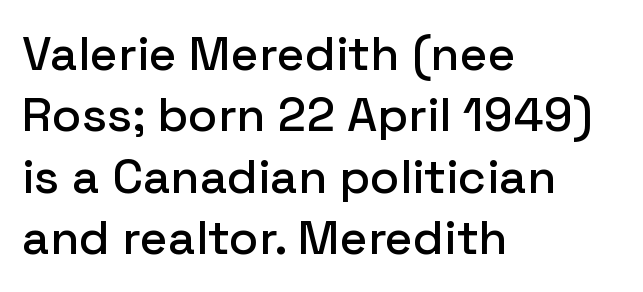
The image shows 48 px sans-serif type, upright; set left-aligned, normal line spacing (1.28x), normal letter spacing, not underlined; low stroke contrast and a medium x-height.
